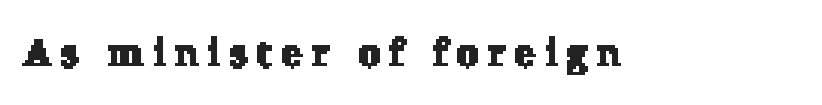
The image shows 39 px serif type; set unusually wide letter spacing (+0.24 em), not underlined; low stroke contrast and a medium x-height.
